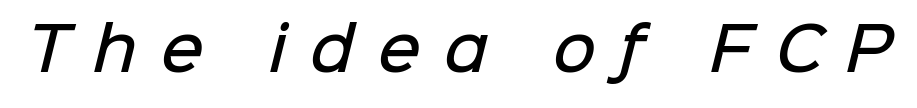
Caption: expanded tracking, letters set apart. The text was rendered using a sans face with plain stroke endings. Bare-footed words on every line. Every letter is mildly thick-stroked: semibold rather than bold. Is this a fixed-width face? No — the glyphs have proportional, varying widths.
